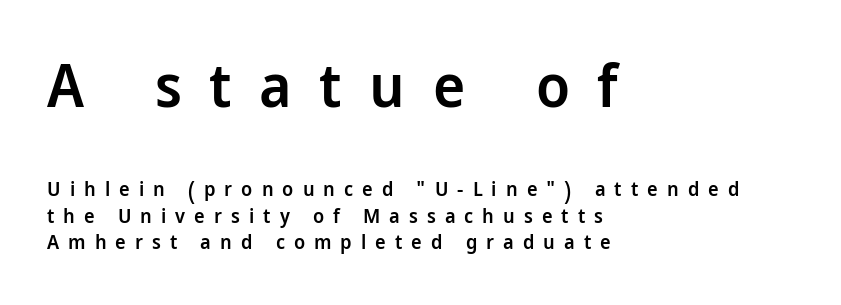
{"serif": "no", "italic": "no", "bold": "semi", "weight": "semibold", "width": "condensed", "stroke_contrast": "low", "x_height": "large", "monospaced": "no", "underline": "no", "align": "left", "line_spacing": "normal", "line_spacing_ratio": 1.32, "letter_spacing": "wide", "letter_spacing_em": 0.45, "larger_block": "first", "size_ratio": 3.05, "glyph_px": 61}
